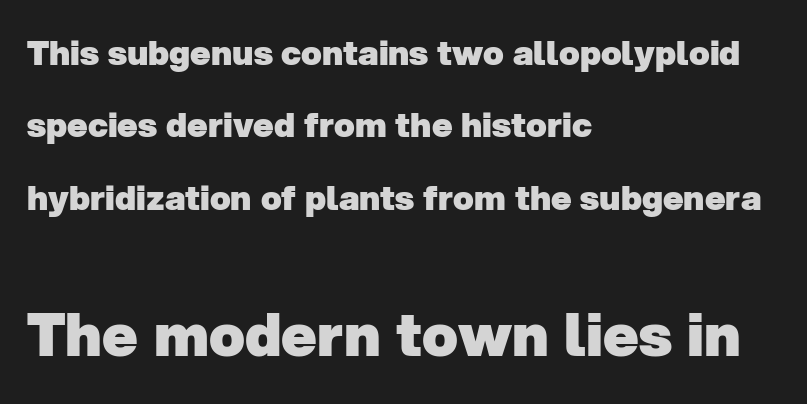
The image shows 59 px heavy sans-serif type; set left-aligned, loose line spacing (2.13x), normal letter spacing, not underlined; the second (bottom) block is 1.74x larger; low stroke contrast and a medium x-height.
